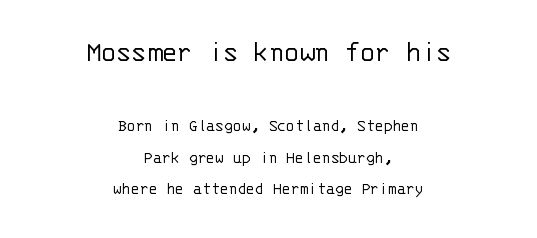
{"serif": "no", "italic": "no", "bold": "no", "weight": "light", "width": "normal", "stroke_contrast": "low", "x_height": "large", "monospaced": "yes", "underline": "no", "align": "center", "line_spacing_ratio": 1.75, "letter_spacing": "normal", "letter_spacing_em": 0.0, "larger_block": "first", "size_ratio": 1.72, "glyph_px": 31}
